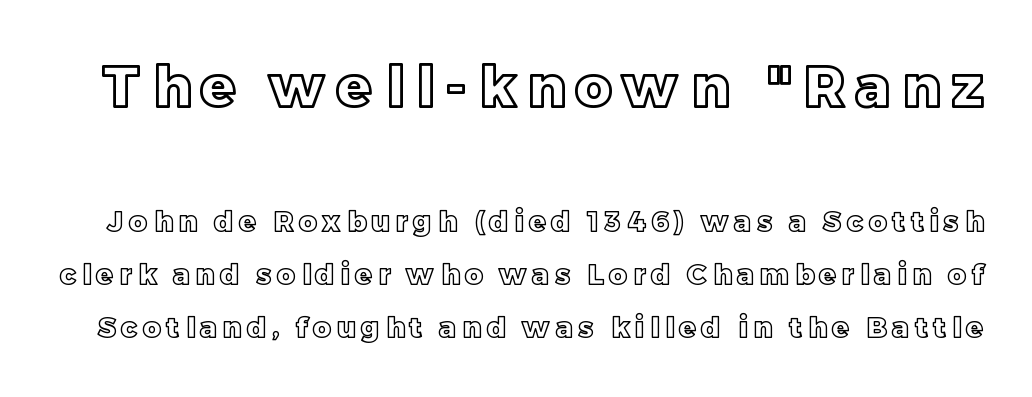
{"italic": "no", "width": "normal", "x_height": "large", "monospaced": "no", "underline": "no", "line_spacing_ratio": 1.89, "letter_spacing": "wide", "letter_spacing_em": 0.2, "larger_block": "first", "size_ratio": 2.04, "glyph_px": 57}
